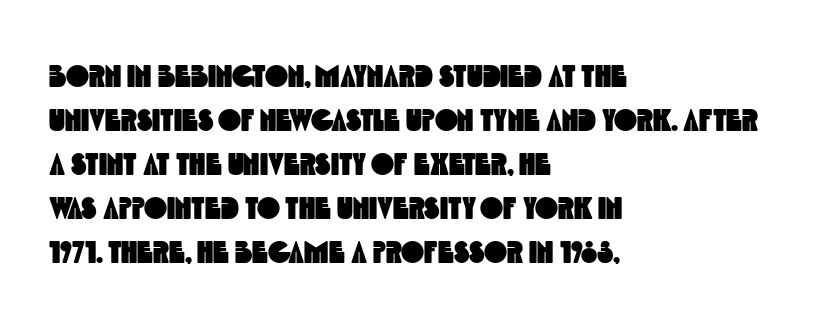
Q: Is the typeface a serif or a sans-serif typeface? A: Sans-serif.
Q: Is the text underlined? A: No.
Q: How is the paragraph aligned? A: Left-aligned.
Q: Is the spacing between letters normal or unusually wide? A: Normal.
Q: Is the spacing between lines tight, normal or loose? A: Normal.
Q: Width (condensed, normal, or wide)? A: Condensed.
Q: x-height? A: Large.
Q: Monospaced? A: No.
